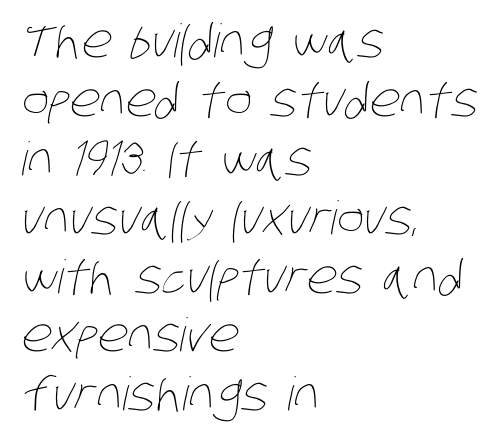
{"bold": "no", "weight": "thin", "width": "condensed", "stroke_contrast": "low", "x_height": "large", "monospaced": "no", "underline": "no", "align": "left", "line_spacing": "normal", "line_spacing_ratio": 1.28, "letter_spacing": "normal", "letter_spacing_em": 0.0, "glyph_px": 46}
